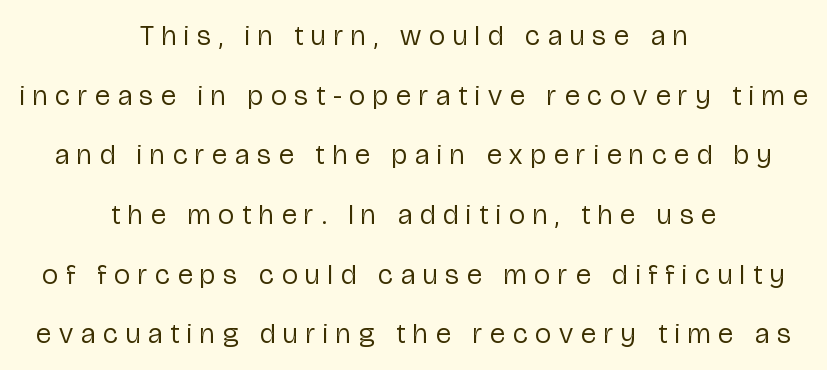
Q: Is the text bold? A: No.
Q: Is the text italic (slanted)? A: No, it is upright.
Q: Is the typeface a serif or a sans-serif typeface? A: Sans-serif.
Q: Is the text underlined? A: No.
Q: How is the paragraph aligned? A: Centered.
Q: Is the spacing between letters normal or unusually wide? A: Unusually wide.
Q: Is the spacing between lines tight, normal or loose? A: Loose.
Q: Width (condensed, normal, or wide)? A: Condensed.
Q: Stroke contrast? A: Low.
Q: x-height? A: Medium.
Q: Monospaced? A: No.
